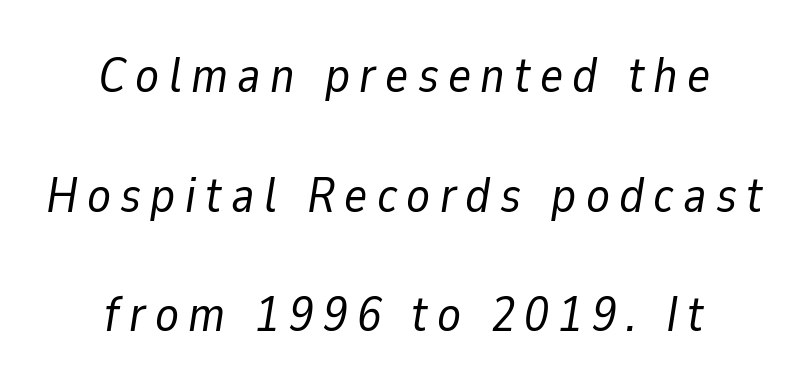
{"italic": "yes", "lean": "right", "slant_degrees": 9, "bold": "no", "weight": "regular", "width": "normal", "stroke_contrast": "low", "x_height": "medium", "monospaced": "no", "underline": "no", "align": "center", "line_spacing": "loose", "line_spacing_ratio": 2.44, "glyph_px": 49}
